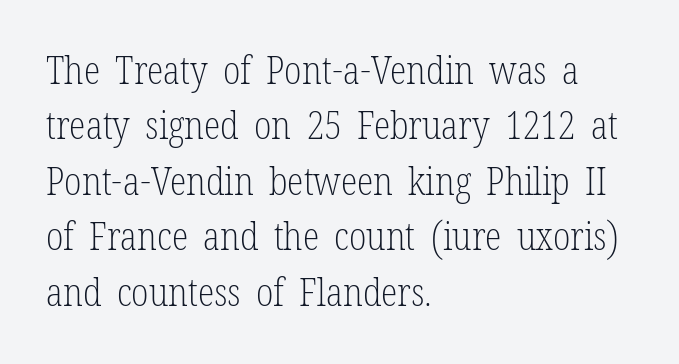
Q: Is the text bold? A: No.
Q: Is the text italic (slanted)? A: No, it is upright.
Q: Is the typeface a serif or a sans-serif typeface? A: Serif.
Q: Is the text underlined? A: No.
Q: How is the paragraph aligned? A: Left-aligned.
Q: Is the spacing between letters normal or unusually wide? A: Normal.
Q: Is the spacing between lines tight, normal or loose? A: Normal.
Q: Width (condensed, normal, or wide)? A: Condensed.
Q: Stroke contrast? A: Low.
Q: x-height? A: Medium.
Q: Monospaced? A: No.
